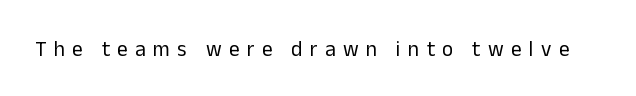
{"italic": "no", "bold": "no", "underline": "no", "letter_spacing": "wide", "letter_spacing_em": 0.35, "glyph_px": 21}
